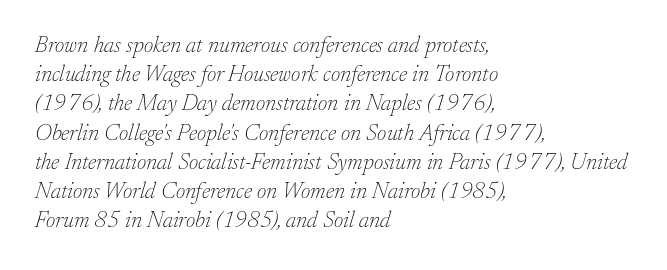
{"italic": "yes", "lean": "right", "slant_degrees": 17, "bold": "no", "underline": "no", "align": "left", "line_spacing": "normal", "line_spacing_ratio": 1.27, "letter_spacing": "normal", "letter_spacing_em": 0.0, "glyph_px": 23}
